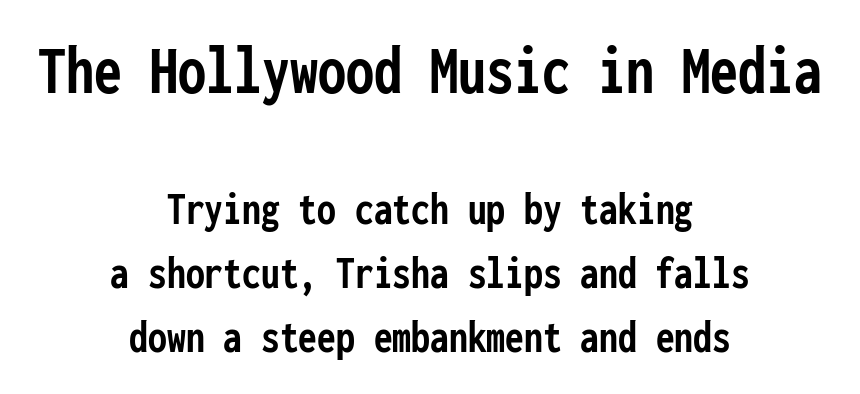
Words appear dense and cohesive because spacing is normal. A dark, heavy texture on the line: the type is bold. The rendering uses typewriter-style spacing with identical character cells. Is the block centered? Yes — each line is placed symmetrically about the middle.
